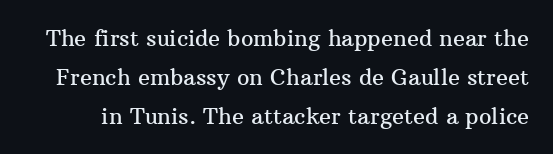
The image shows 22 px text type, upright; set line spacing 1.77x, normal letter spacing, not underlined.
